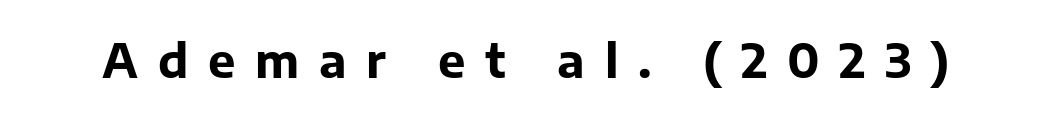
Look at the stroke-to-counter ratio: heavy, a bold. Is there any slant? The stems are plumb. Look at the bottom of the vertical strokes: they stop flat, with no serifs. The passage shown has open, widely tracked lettering throughout.
